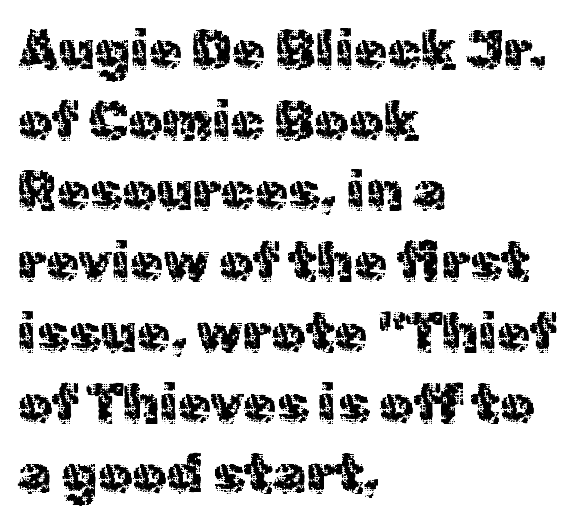
Every character sits straight up, as roman type does. Honestly, there is no underline to notice here at all. Spacing verdict: proportional, widths tailored to each character. The text block is weighted toward the left margin, trailing off unevenly rightward.
